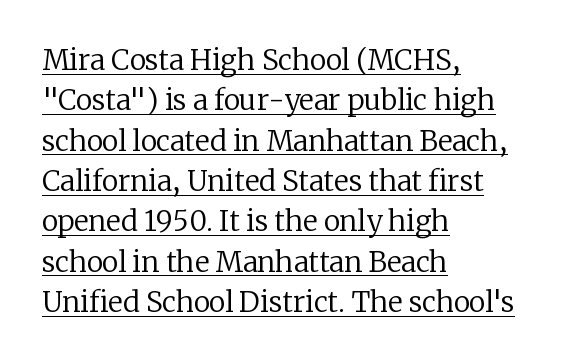
{"serif": "yes", "italic": "no", "bold": "no", "weight": "regular", "width": "normal", "stroke_contrast": "low", "x_height": "medium", "monospaced": "no", "underline": "yes", "align": "left", "line_spacing": "normal", "line_spacing_ratio": 1.44, "letter_spacing": "normal", "letter_spacing_em": 0.0, "glyph_px": 28}
